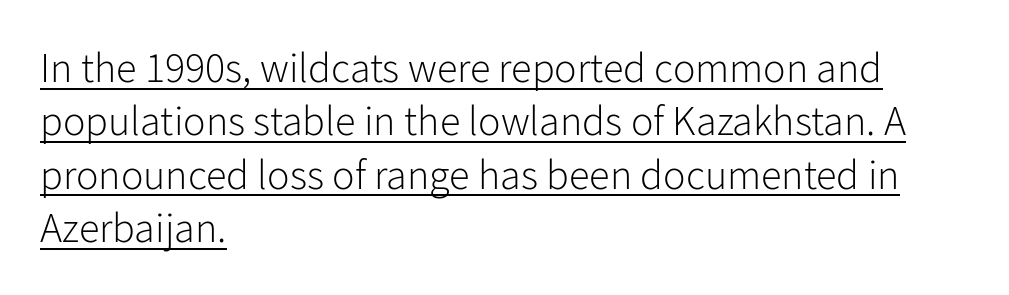
Look at the bottom of the vertical strokes: they stop flat, with no serifs. This sample has the flowing, uneven cadence of proportional lettering. Descenders here cross a horizontal rule under the line. The rag falls on the right side of this text block.
